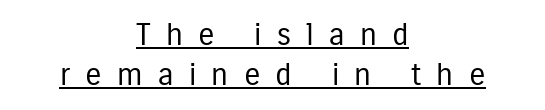
Q: Is the text bold? A: No.
Q: Is the text italic (slanted)? A: No, it is upright.
Q: Is the typeface a serif or a sans-serif typeface? A: Sans-serif.
Q: Is the text underlined? A: Yes.
Q: How is the paragraph aligned? A: Centered.
Q: Is the spacing between letters normal or unusually wide? A: Unusually wide.
Q: Is the spacing between lines tight, normal or loose? A: Normal.
Q: Width (condensed, normal, or wide)? A: Condensed.
Q: Stroke contrast? A: Low.
Q: x-height? A: Medium.
Q: Monospaced? A: No.
